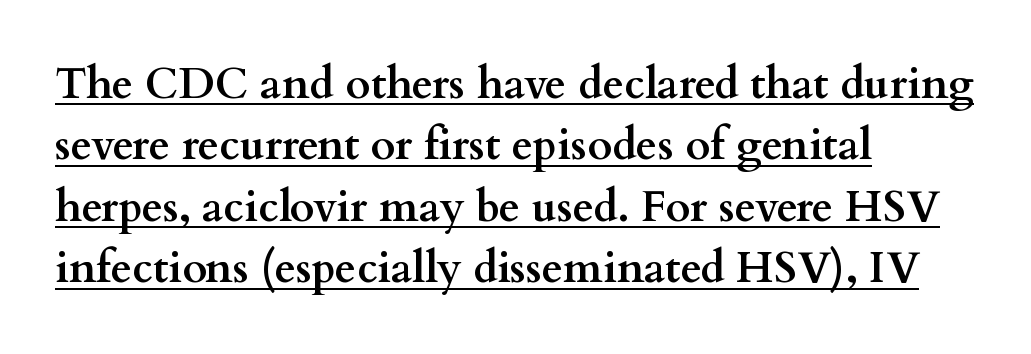
The image shows 43 px semibold, wide serif type, upright; set left-aligned, normal line spacing (1.43x), normal letter spacing, underlined; medium stroke contrast and a small x-height.
